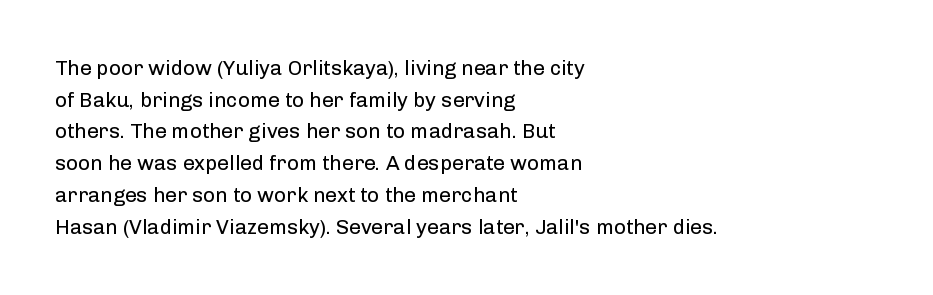
Style check: upright. Leftover space on each line is placed entirely after the last word. The rows are spaced the way most documents space them. The font is comparable to plain body text, perhaps lighter. Honestly, there is no underline to notice here at all. Nobody touched the tracking dial on this one.
